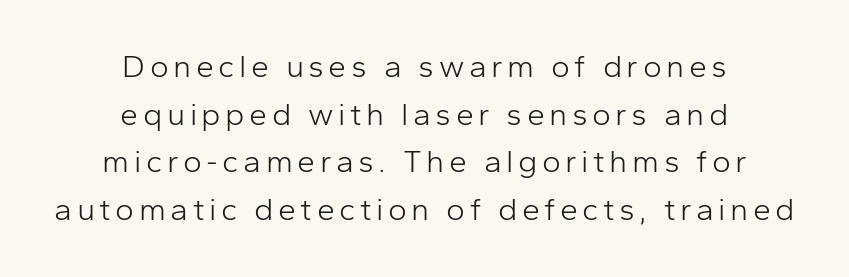
Q: Is the text bold? A: No.
Q: Is the text italic (slanted)? A: No, it is upright.
Q: Is the typeface a serif or a sans-serif typeface? A: Sans-serif.
Q: Is the text underlined? A: No.
Q: How is the paragraph aligned? A: Centered.
Q: Is the spacing between lines tight, normal or loose? A: Normal.
Q: Width (condensed, normal, or wide)? A: Normal.
Q: Stroke contrast? A: Low.
Q: x-height? A: Medium.
Q: Monospaced? A: No.
